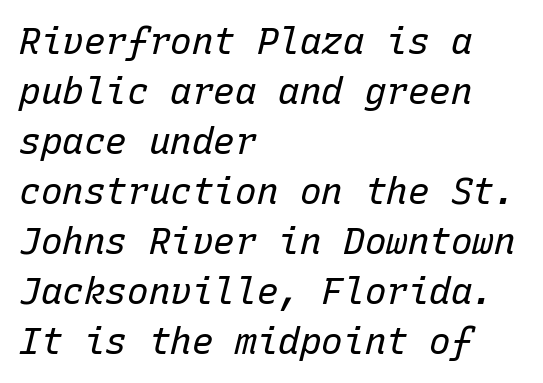
The image shows 36 px regular-weight type, italic (leaning right), monospaced; set left-aligned, normal line spacing (1.39x), normal letter spacing, not underlined; low stroke contrast and a medium x-height.
